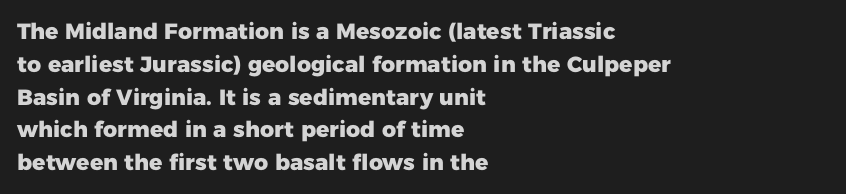
The image shows 22 px bold type, upright; set left-aligned, normal line spacing (1.49x), normal letter spacing, not underlined.
